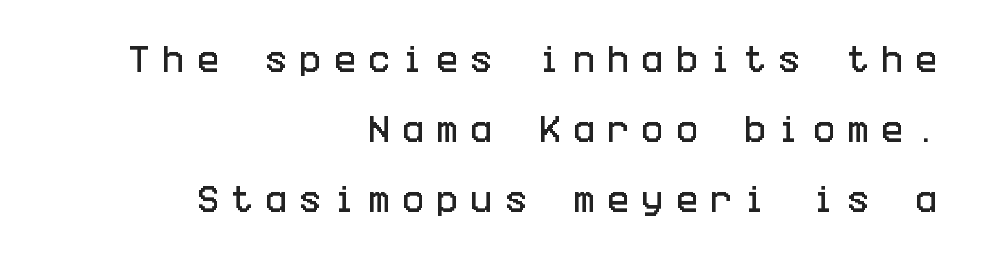
{"serif": "no", "italic": "no", "width": "condensed", "stroke_contrast": "low", "x_height": "large", "underline": "no", "align": "right", "line_spacing": "loose", "line_spacing_ratio": 2.42, "letter_spacing": "wide", "letter_spacing_em": 0.43, "glyph_px": 29}
